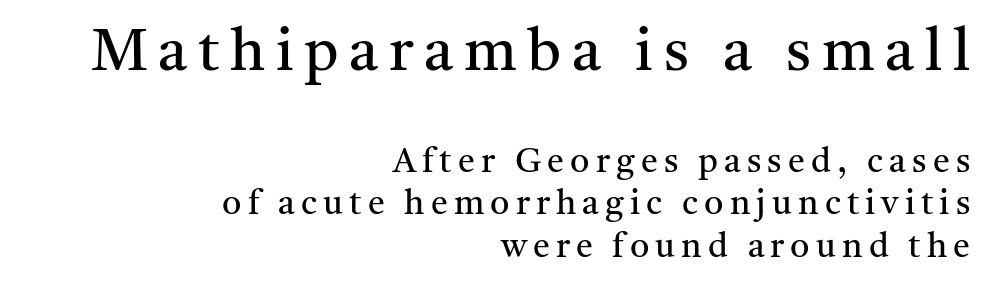
Q: Is the text bold? A: No.
Q: Is the text italic (slanted)? A: No, it is upright.
Q: Is the typeface a serif or a sans-serif typeface? A: Serif.
Q: Is the text underlined? A: No.
Q: How is the paragraph aligned? A: Right-aligned.
Q: Is the spacing between lines tight, normal or loose? A: Normal.
Q: Which block of text is set in a larger size, the first (top) or the second (bottom)? A: The first (top) one.
Q: Width (condensed, normal, or wide)? A: Normal.
Q: Stroke contrast? A: Medium.
Q: x-height? A: Medium.
Q: Monospaced? A: No.
